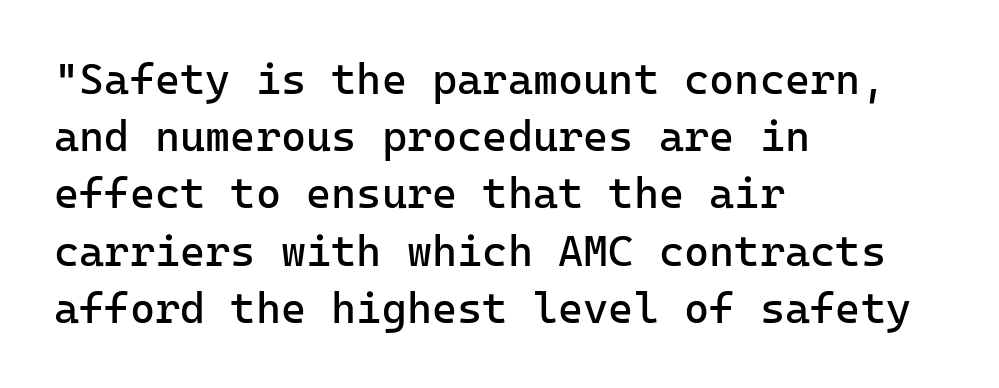
The image shows 43 px regular-weight sans-serif type, upright, monospaced; set left-aligned, normal line spacing (1.33x), normal letter spacing, not underlined; low stroke contrast and a medium x-height.
